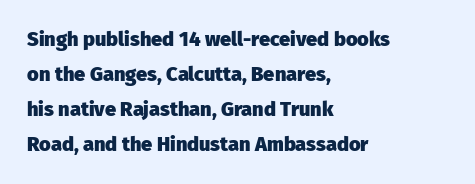
Q: Is the text bold? A: Yes.
Q: Is the text italic (slanted)? A: No, it is upright.
Q: Is the text underlined? A: No.
Q: How is the paragraph aligned? A: Left-aligned.
Q: Is the spacing between letters normal or unusually wide? A: Normal.
